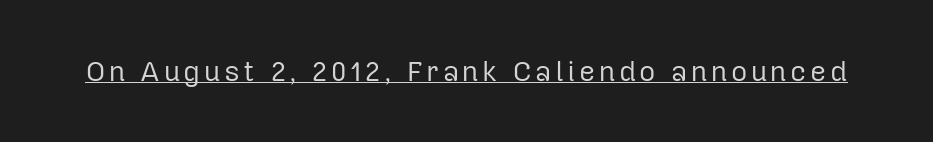
The image shows 28 px regular-weight sans-serif type, upright; set underlined; low stroke contrast and a medium x-height.
